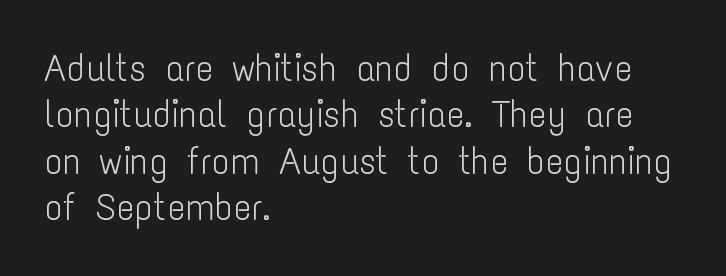
Q: Is the text bold? A: No.
Q: Is the text italic (slanted)? A: No, it is upright.
Q: Is the typeface a serif or a sans-serif typeface? A: Sans-serif.
Q: Is the text underlined? A: No.
Q: How is the paragraph aligned? A: Left-aligned.
Q: Is the spacing between letters normal or unusually wide? A: Normal.
Q: Width (condensed, normal, or wide)? A: Condensed.
Q: Stroke contrast? A: Low.
Q: x-height? A: Medium.
Q: Monospaced? A: No.
